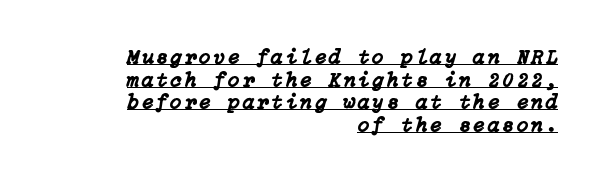
The image shows 21 px text type, italic (leaning right); set right-aligned, tight line spacing (1.08x), underlined.
